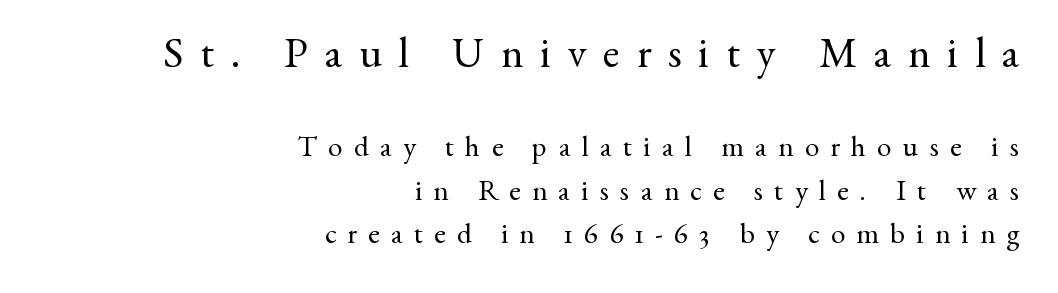
Q: Is the text bold? A: No.
Q: Is the text italic (slanted)? A: No, it is upright.
Q: Is the typeface a serif or a sans-serif typeface? A: Serif.
Q: Is the text underlined? A: No.
Q: How is the paragraph aligned? A: Right-aligned.
Q: Is the spacing between letters normal or unusually wide? A: Unusually wide.
Q: Is the spacing between lines tight, normal or loose? A: Normal.
Q: Which block of text is set in a larger size, the first (top) or the second (bottom)? A: The first (top) one.
Q: Width (condensed, normal, or wide)? A: Normal.
Q: Stroke contrast? A: Medium.
Q: x-height? A: Small.
Q: Monospaced? A: No.
